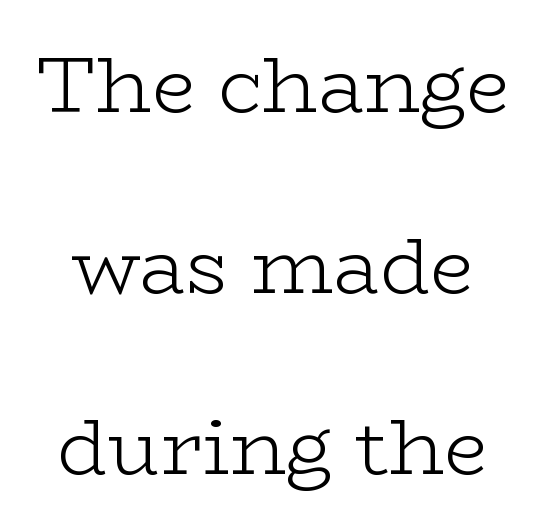
The image shows 79 px light, wide serif type, upright; set loose line spacing (2.29x), normal letter spacing, not underlined; low stroke contrast and a medium x-height.
